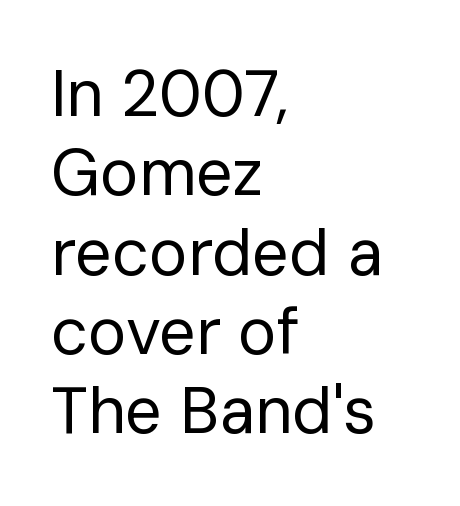
Honestly, the letter spacing is just normal — you wouldn't notice it. A typesetter would call this proportional, since set widths differ per character. The characters are drawn with everyday or finer stroke widths. In terms of letterform style, serifs are entirely absent. These lines are set flush left with a ragged right edge. The specimen omits any rule beneath the text block's lines.
